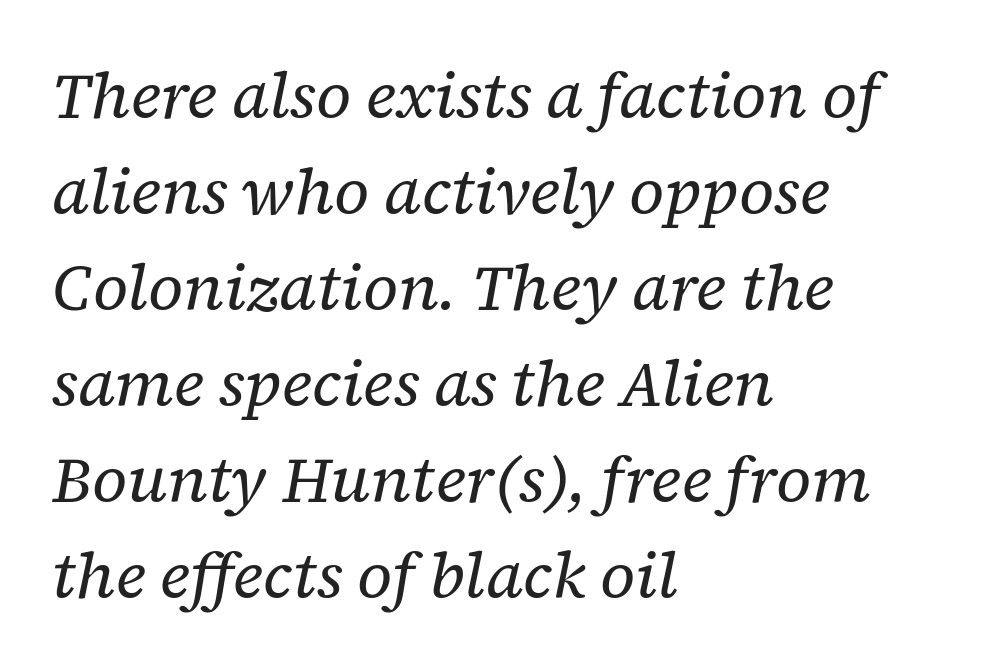
{"serif": "yes", "italic": "yes", "lean": "right", "slant_degrees": 12, "bold": "no", "weight": "regular", "width": "normal", "stroke_contrast": "low", "x_height": "medium", "monospaced": "no", "underline": "no", "align": "left", "line_spacing": "normal", "line_spacing_ratio": 1.5, "letter_spacing": "normal", "letter_spacing_em": 0.0, "glyph_px": 64}
